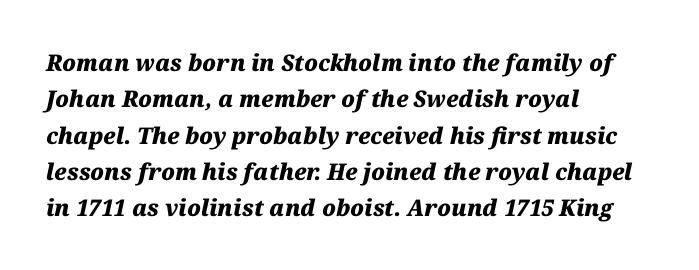
Q: Is the text bold? A: Yes.
Q: Is the text italic (slanted)? A: Yes, it leans right by about 12 degrees.
Q: Is the text underlined? A: No.
Q: How is the paragraph aligned? A: Left-aligned.
Q: Is the spacing between letters normal or unusually wide? A: Normal.
Q: Is the spacing between lines tight, normal or loose? A: Normal.
